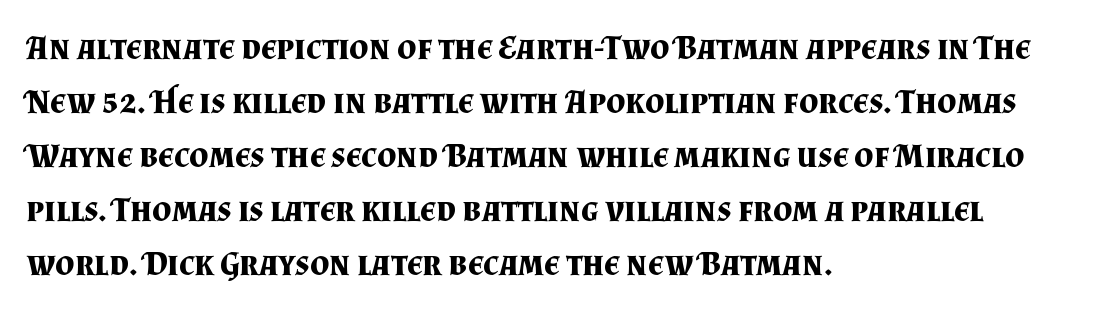
{"serif": "yes", "italic": "no", "bold": "yes", "weight": "bold", "width": "normal", "stroke_contrast": "medium", "x_height": "small", "monospaced": "no", "underline": "no", "align": "left", "line_spacing": "normal", "line_spacing_ratio": 1.59, "letter_spacing": "normal", "letter_spacing_em": 0.0, "glyph_px": 34}
